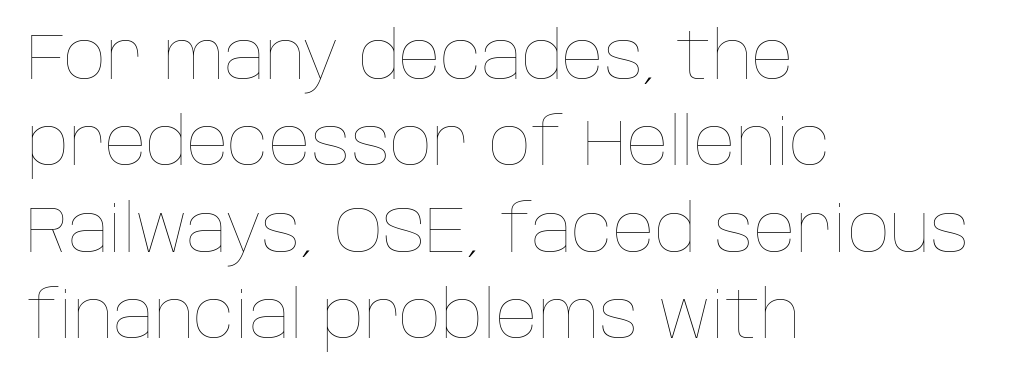
The block of text has a typical density, with ordinary space between rows. The rendering uses natural spacing where letterforms have individual widths. Notice how the passage keeps a crisp vertical edge on the left only. This is roman type, the default non-slanted kind. How are the letters spaced? Ordinarily, with no added tracking. Clear beneath every line of the passage.
